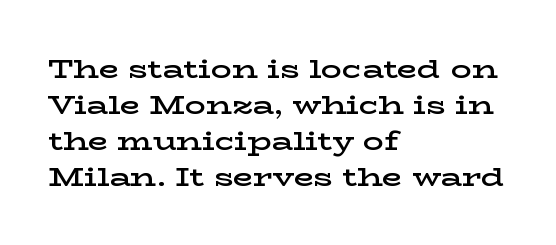
The glyphs have the mass of a demibold cut, below bold. The rendering uses a moderate line-height, typical for paragraphs. Here the glyphs are tracked normally, forming tight word shapes. The rag falls on the right side of this text block.
